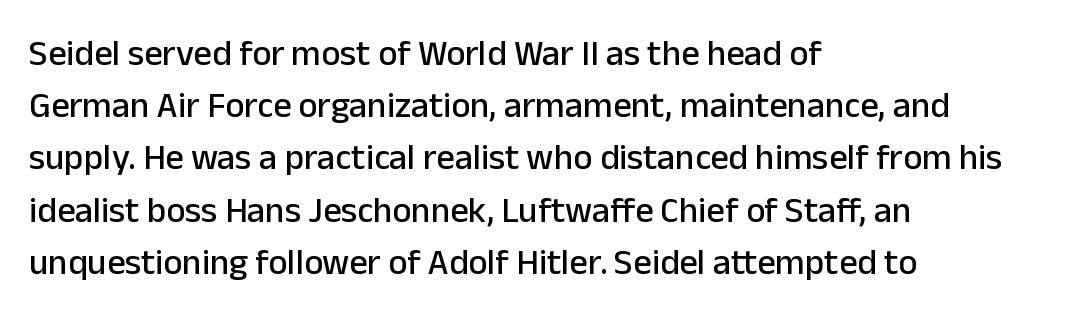
{"serif": "no", "italic": "no", "width": "normal", "stroke_contrast": "low", "x_height": "medium", "monospaced": "no", "underline": "no", "align": "left", "line_spacing": "normal", "line_spacing_ratio": 1.45, "letter_spacing": "normal", "letter_spacing_em": 0.0, "glyph_px": 36}
